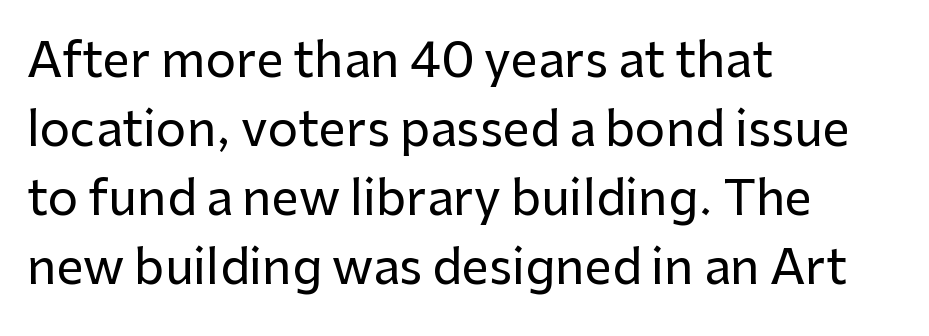
In CSS terms this would be text-align: left. Quick note: not italic, upright. In terms of letterform style, serifs are entirely absent. The foot of each line stays bare and open. Quick note: interline space is typical.
